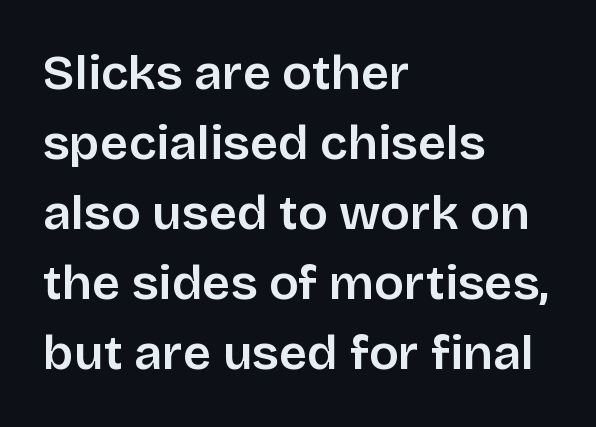
Note the varied advance widths — an 'i' is clearly narrower than an 'm'. The rendering uses a semibold face; strokes are thickened but not to full bold. Leftover space on each line is placed entirely after the last word. Each word holds together tightly as a unit, with standard inter-letter gaps. Just letters on the line, the space beneath them empty. Typographically, this falls in the sans-serif category.
